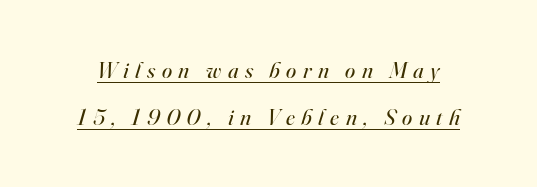
Q: Is the text bold? A: No.
Q: Is the text italic (slanted)? A: Yes, it leans right by about 16 degrees.
Q: Is the text underlined? A: Yes.
Q: Is the spacing between letters normal or unusually wide? A: Unusually wide.
Q: Is the spacing between lines tight, normal or loose? A: Loose.
